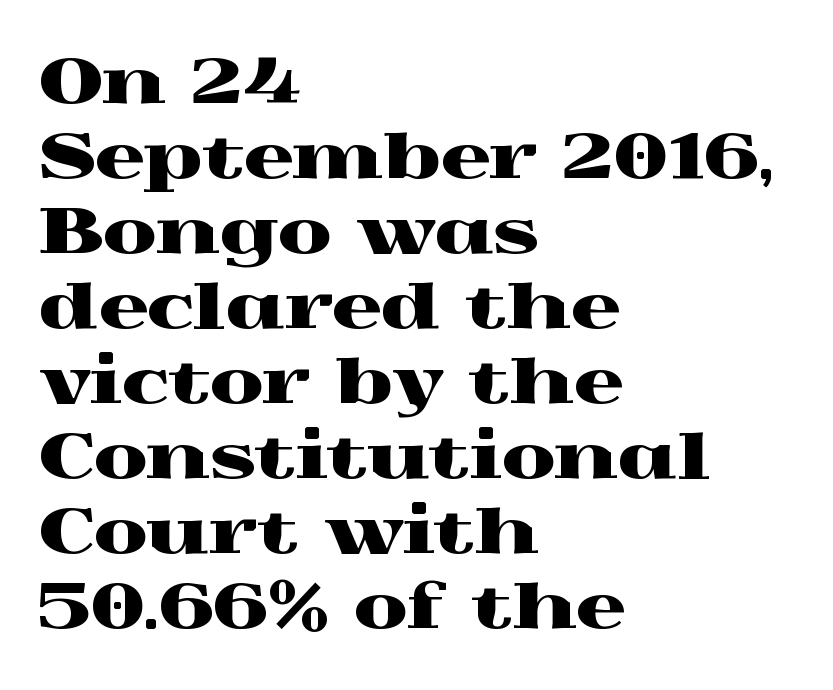
{"serif": "yes", "italic": "no", "width": "wide", "x_height": "medium", "monospaced": "no", "underline": "no", "align": "left", "line_spacing_ratio": 1.21, "letter_spacing": "normal", "letter_spacing_em": 0.0, "glyph_px": 62}
